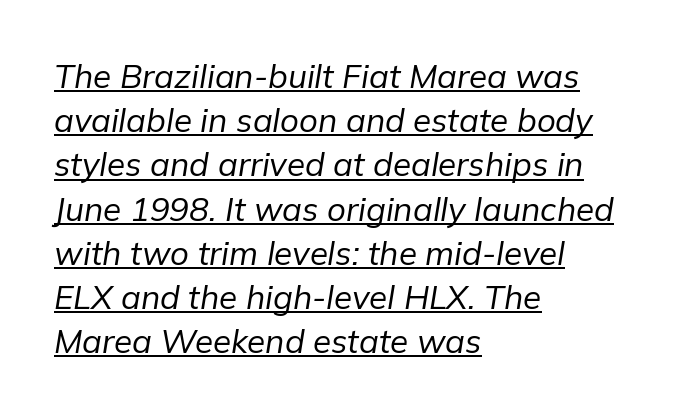
The image shows 33 px regular-weight type, italic (leaning right); set left-aligned, normal line spacing (1.34x), normal letter spacing, underlined; low stroke contrast and a medium x-height.
